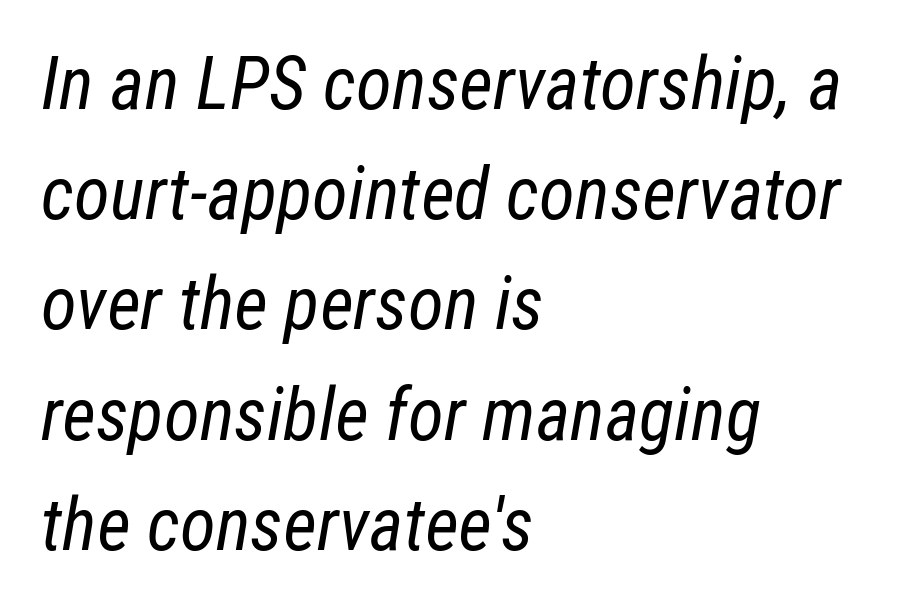
{"italic": "yes", "lean": "right", "slant_degrees": 12, "bold": "no", "weight": "regular", "width": "condensed", "stroke_contrast": "low", "x_height": "medium", "monospaced": "no", "underline": "no", "align": "left", "line_spacing": "normal", "line_spacing_ratio": 1.51, "letter_spacing": "normal", "letter_spacing_em": 0.0, "glyph_px": 73}
